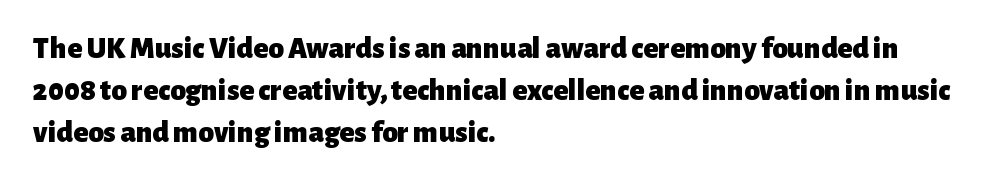
The image shows 31 px heavy sans-serif type, upright; set left-aligned, normal line spacing (1.35x), normal letter spacing, not underlined; low stroke contrast and a medium x-height.
